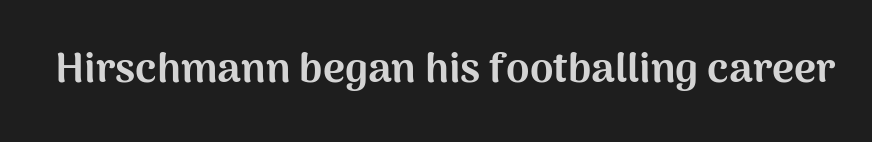
Q: Is the text bold? A: Yes.
Q: Is the text italic (slanted)? A: No, it is upright.
Q: Is the typeface a serif or a sans-serif typeface? A: Sans-serif.
Q: Is the text underlined? A: No.
Q: Is the spacing between letters normal or unusually wide? A: Normal.
Q: Width (condensed, normal, or wide)? A: Normal.
Q: Stroke contrast? A: Medium.
Q: x-height? A: Medium.
Q: Monospaced? A: No.
